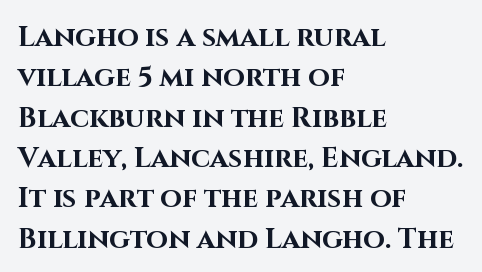
Q: Is the text bold? A: Yes.
Q: Is the text italic (slanted)? A: No, it is upright.
Q: Is the typeface a serif or a sans-serif typeface? A: Sans-serif.
Q: Is the text underlined? A: No.
Q: How is the paragraph aligned? A: Left-aligned.
Q: Is the spacing between letters normal or unusually wide? A: Normal.
Q: Is the spacing between lines tight, normal or loose? A: Normal.
Q: Width (condensed, normal, or wide)? A: Normal.
Q: Stroke contrast? A: High.
Q: x-height? A: Large.
Q: Monospaced? A: No.
